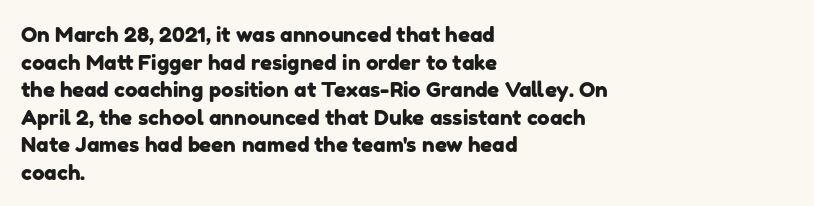
{"underline": "no", "align": "left", "line_spacing": "normal", "line_spacing_ratio": 1.31, "letter_spacing": "normal", "letter_spacing_em": 0.0, "glyph_px": 21}
